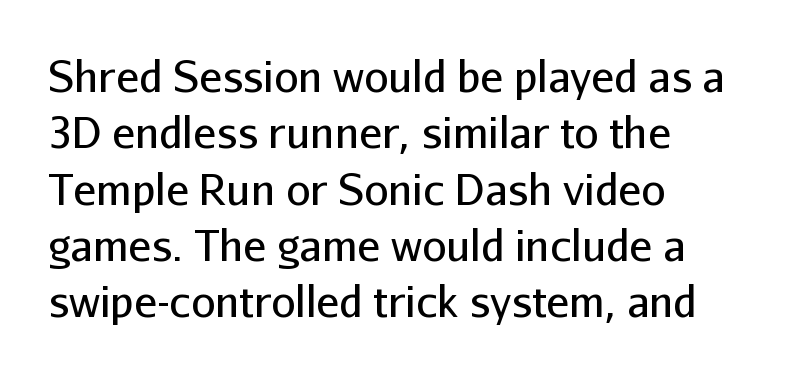
The image shows 43 px regular-weight sans-serif type, upright; set left-aligned, normal line spacing (1.31x), normal letter spacing, not underlined; low stroke contrast and a medium x-height.
